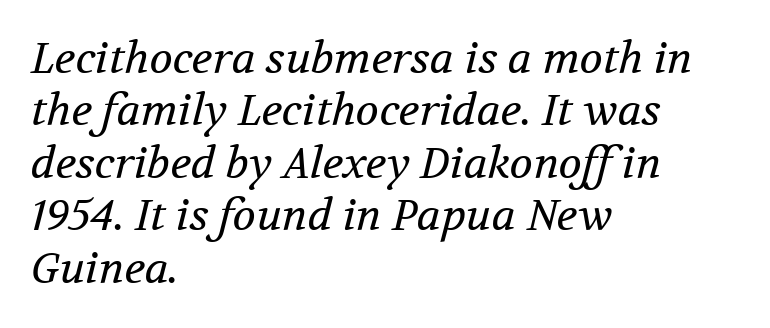
The tracking reads as untouched default to a designer's eye. The glyphs are unaccompanied by any horizontal stroke below them. The passage shown is typed in a proportional face where columns would drift. Does the type have serifs? Yes, each stem ends in a small foot.
